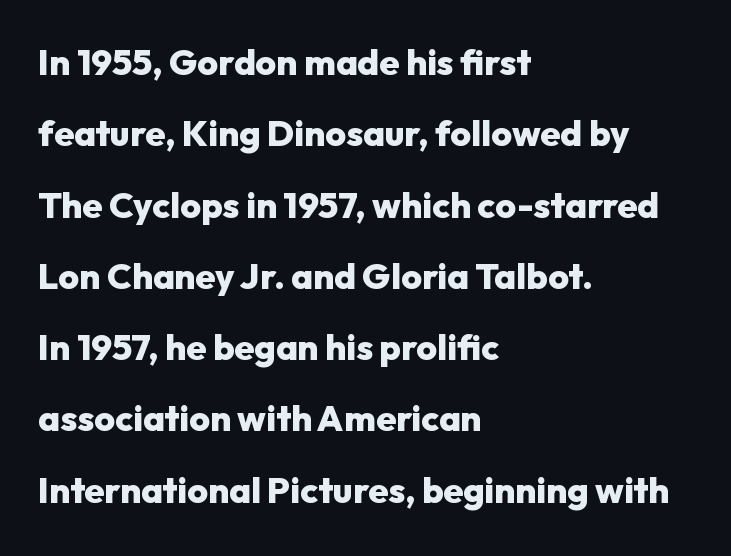
The ragged edge is on the right, which tells us the setting is flush left. Tracking here is standard; glyphs follow each other at the usual distance. Does the leading feel generous? Absolutely, it's lavish. The letters carry no serifs — their stems end cleanly without finishing strokes.
